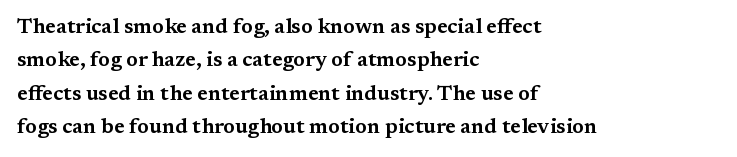
Nobody drew a line under any word here. A student would call this left alignment; a typographer would say flush left, rag right. Rendered with straight, roman letterforms. In terms of leading, this rendering sits right in the middle. Characters follow at the spacing the type designer built in.
